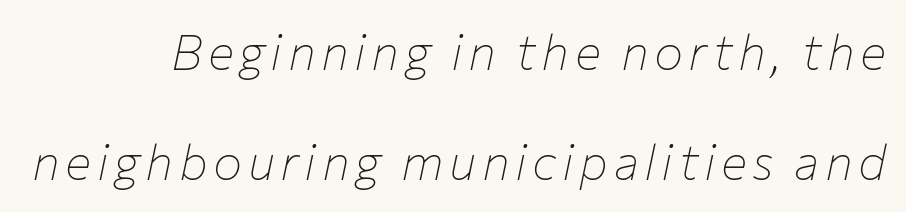
The face used here is proportionally spaced, like ordinary book or web type. Posture: slanted. The gap between lines stays unmarked. Which margin do the lines hug? The right one — the left edge is uneven. Compared with a typical body face, this is equally light or lighter still.
